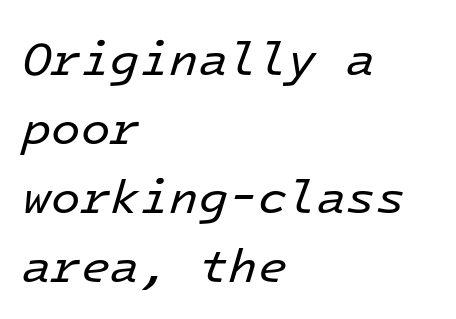
The letterforms sit shoulder to shoulder at normal distance. The lettering tilts uniformly, giving the passage an italic look. What's the leading like? Ordinary, nothing unusual. Think of a typewriter: that constant character pitch is what you see here. The lines are quadded left. Weight class: somewhere from thin through regular.
